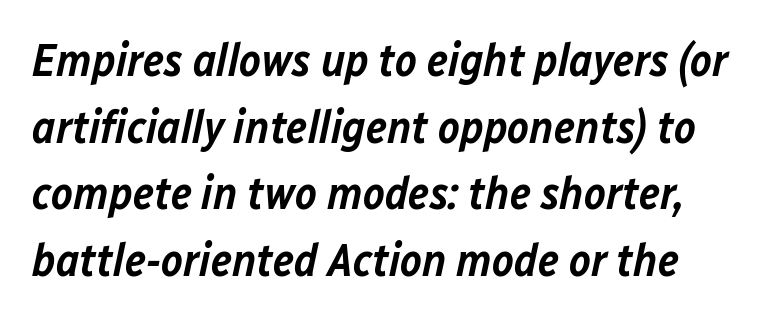
The image shows 46 px semibold type, italic (leaning right); set normal line spacing (1.45x), normal letter spacing, not underlined; low stroke contrast and a medium x-height.
